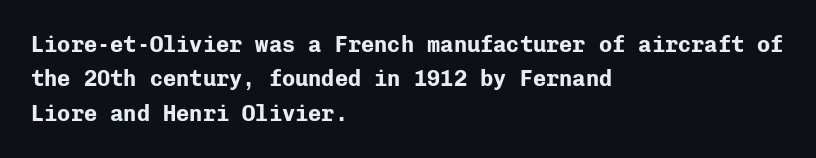
Q: Is the text bold? A: Yes.
Q: Is the text italic (slanted)? A: No, it is upright.
Q: Is the text underlined? A: No.
Q: How is the paragraph aligned? A: Left-aligned.
Q: Is the spacing between letters normal or unusually wide? A: Normal.
Q: Is the spacing between lines tight, normal or loose? A: Normal.
